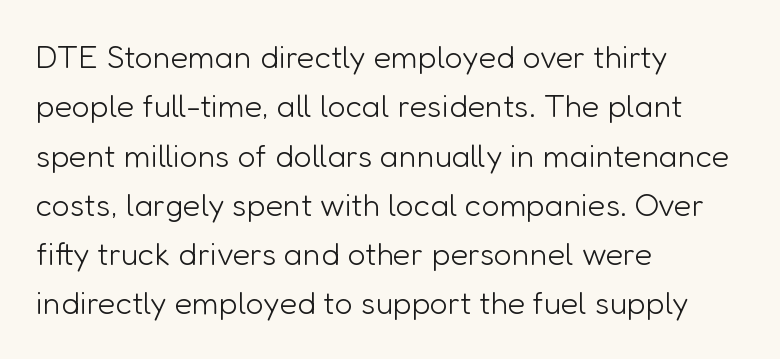
Q: Is the text bold? A: No.
Q: Is the text italic (slanted)? A: No, it is upright.
Q: Is the typeface a serif or a sans-serif typeface? A: Sans-serif.
Q: Is the text underlined? A: No.
Q: How is the paragraph aligned? A: Left-aligned.
Q: Is the spacing between letters normal or unusually wide? A: Normal.
Q: Is the spacing between lines tight, normal or loose? A: Normal.
Q: Width (condensed, normal, or wide)? A: Normal.
Q: Stroke contrast? A: Low.
Q: x-height? A: Medium.
Q: Monospaced? A: No.
